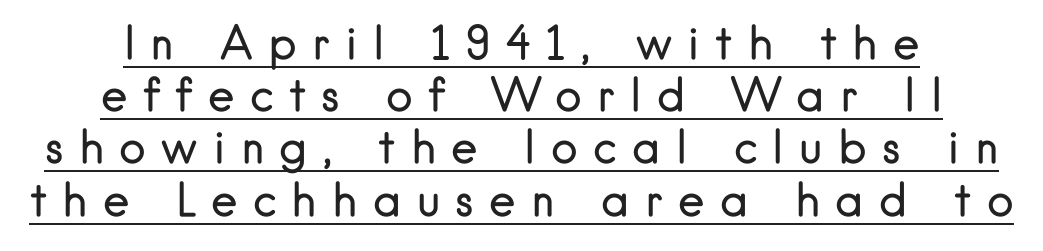
{"serif": "no", "italic": "no", "bold": "no", "weight": "regular", "width": "normal", "stroke_contrast": "low", "x_height": "small", "monospaced": "no", "underline": "yes", "align": "center", "line_spacing_ratio": 1.16, "letter_spacing": "wide", "letter_spacing_em": 0.34, "glyph_px": 45}
